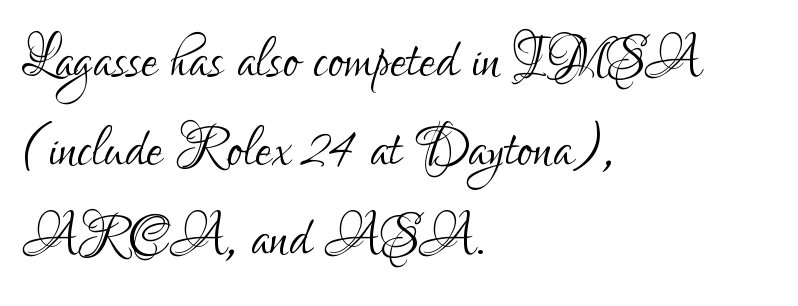
The image shows 73 px light, condensed sans-serif type; set left-aligned, line spacing 1.22x, normal letter spacing, not underlined; low stroke contrast and a small x-height.
